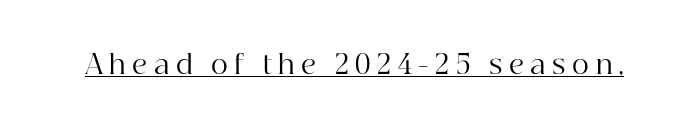
{"italic": "no", "bold": "no", "underline": "yes", "letter_spacing": "wide", "letter_spacing_em": 0.25, "glyph_px": 26}
